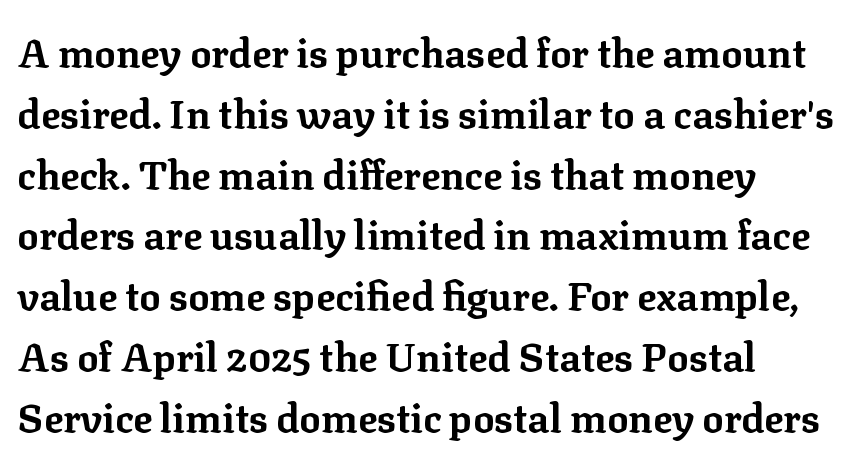
What's the leading like? Ordinary, nothing unusual. The letterforms sit shoulder to shoulder at normal distance. Do the characters align in a grid? No, the font is proportional. Heavy, bold letterforms. Regarding serifs, this sample has them.
